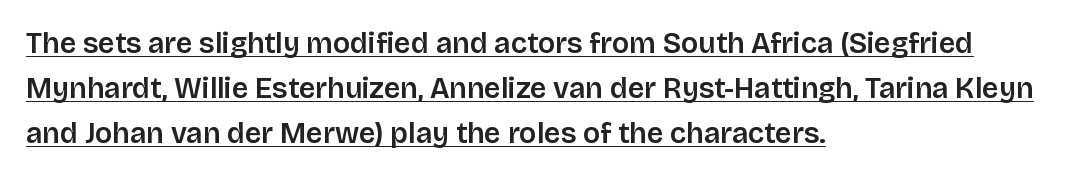
Q: Is the text bold? A: Semi-bold.
Q: Is the text italic (slanted)? A: No, it is upright.
Q: Is the typeface a serif or a sans-serif typeface? A: Sans-serif.
Q: Is the text underlined? A: Yes.
Q: How is the paragraph aligned? A: Left-aligned.
Q: Is the spacing between letters normal or unusually wide? A: Normal.
Q: Is the spacing between lines tight, normal or loose? A: Normal.
Q: Width (condensed, normal, or wide)? A: Normal.
Q: Stroke contrast? A: Low.
Q: x-height? A: Large.
Q: Monospaced? A: No.
